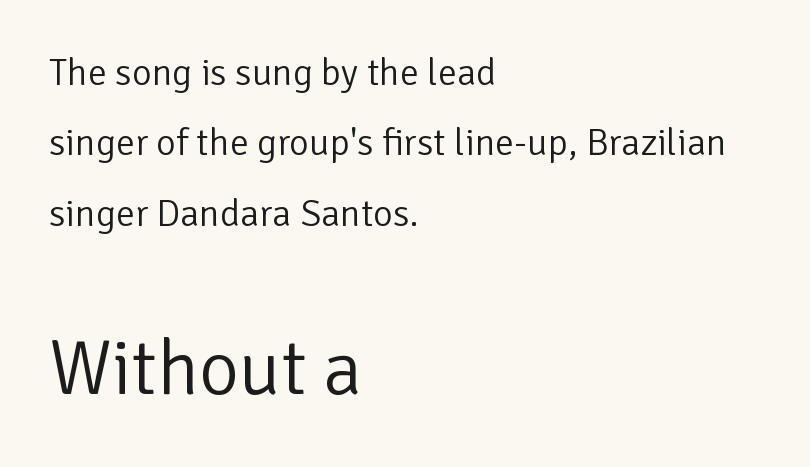
The image shows 77 px light sans-serif type, upright; set left-aligned, line spacing 1.85x, normal letter spacing, not underlined; the second (bottom) block is 2.03x larger; low stroke contrast and a medium x-height.
